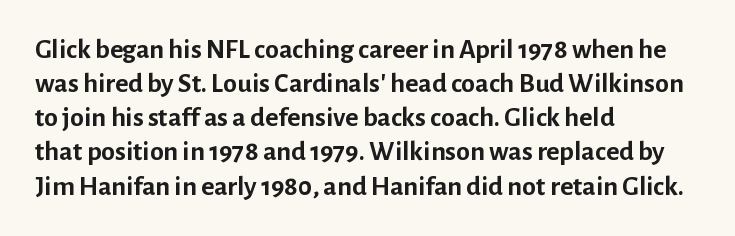
Letterform terminals end flat and unadorned throughout the passage. The passage is arranged the way most books set body copy — flush left. Chunky letters — that's bold for sure. The tracking reads as untouched default to a designer's eye. Varying glyph widths throughout — classic text-font behaviour. The type sits square on the baseline with zero lean.
